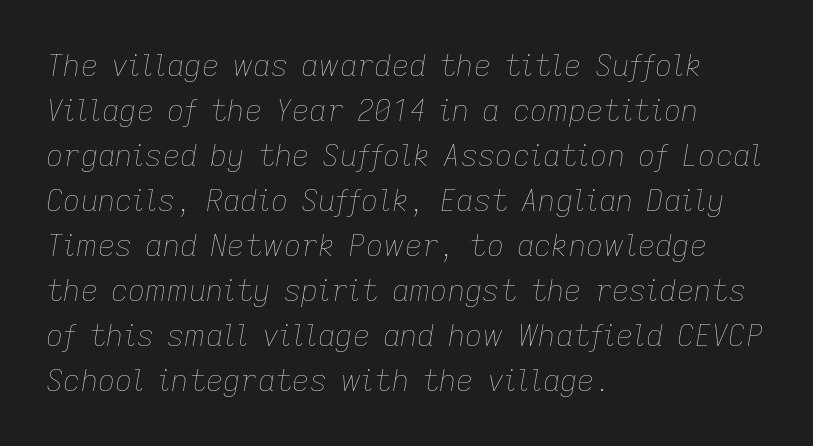
{"italic": "yes", "lean": "right", "slant_degrees": 9, "bold": "no", "weight": "thin", "width": "normal", "stroke_contrast": "low", "x_height": "medium", "monospaced": "no", "underline": "no", "align": "left", "line_spacing": "normal", "line_spacing_ratio": 1.5, "letter_spacing": "normal", "letter_spacing_em": 0.0, "glyph_px": 30}
